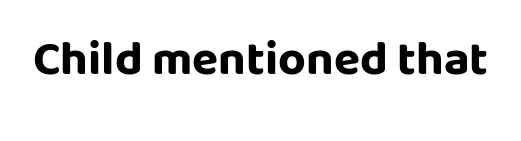
Q: Is the text bold? A: Yes.
Q: Is the text italic (slanted)? A: No, it is upright.
Q: Is the typeface a serif or a sans-serif typeface? A: Sans-serif.
Q: Is the text underlined? A: No.
Q: Is the spacing between letters normal or unusually wide? A: Normal.
Q: Width (condensed, normal, or wide)? A: Normal.
Q: Stroke contrast? A: Low.
Q: x-height? A: Large.
Q: Monospaced? A: No.
